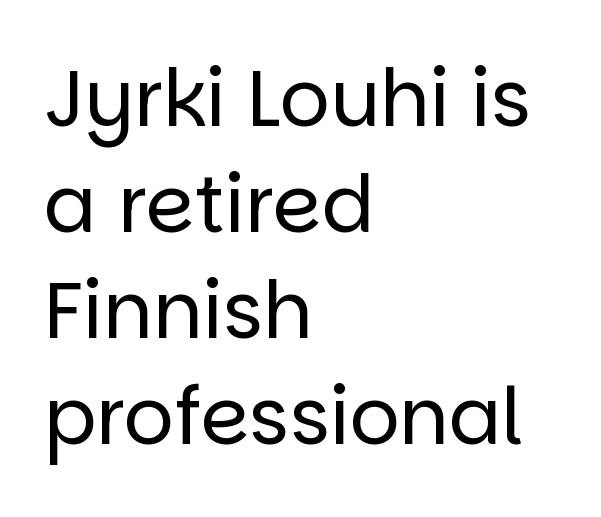
{"serif": "no", "italic": "no", "bold": "no", "weight": "regular", "width": "normal", "stroke_contrast": "low", "x_height": "large", "monospaced": "no", "underline": "no", "align": "left", "line_spacing": "normal", "line_spacing_ratio": 1.36, "letter_spacing": "normal", "letter_spacing_em": 0.0, "glyph_px": 78}
